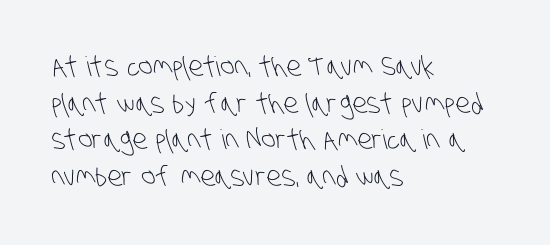
In terms of letterspacing, this is plain default setting. Check the space under the baseline: it is left empty. The typesetting does not lean heavy: it is not bold. In terms of leading, this rendering sits right in the middle.
